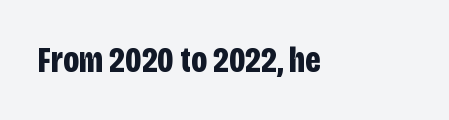
{"serif": "no", "italic": "no", "bold": "yes", "weight": "bold", "width": "condensed", "stroke_contrast": "low", "x_height": "large", "monospaced": "no", "underline": "no", "letter_spacing": "normal", "letter_spacing_em": 0.0, "glyph_px": 36}
